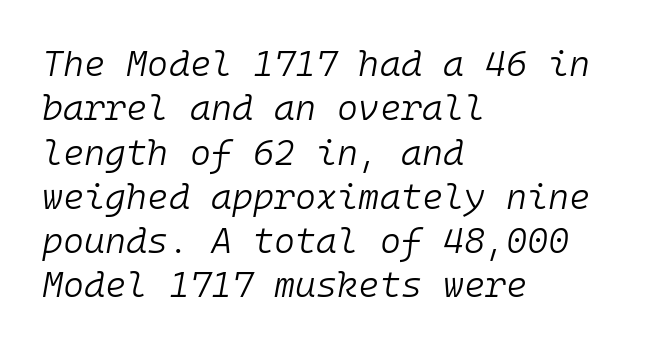
{"italic": "yes", "lean": "right", "slant_degrees": 10, "bold": "no", "weight": "light", "width": "normal", "stroke_contrast": "low", "x_height": "medium", "monospaced": "yes", "underline": "no", "align": "left", "line_spacing_ratio": 1.23, "letter_spacing": "normal", "letter_spacing_em": 0.0, "glyph_px": 36}
